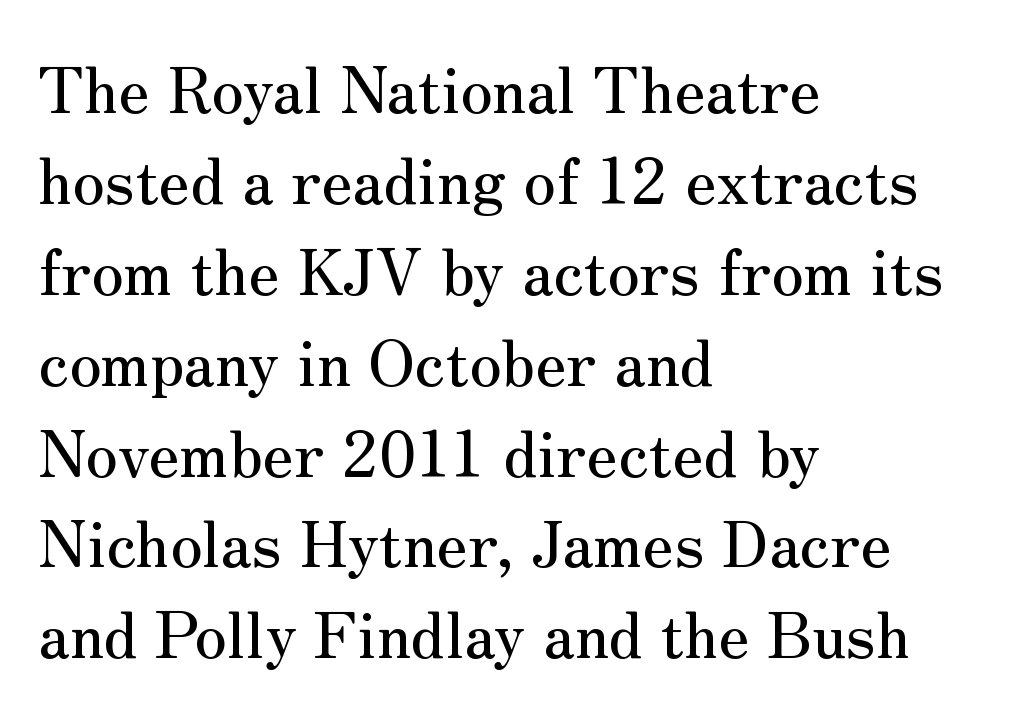
{"serif": "yes", "italic": "no", "width": "normal", "stroke_contrast": "medium", "x_height": "small", "monospaced": "no", "underline": "no", "align": "left", "line_spacing": "normal", "line_spacing_ratio": 1.42, "letter_spacing": "normal", "letter_spacing_em": 0.0, "glyph_px": 64}
